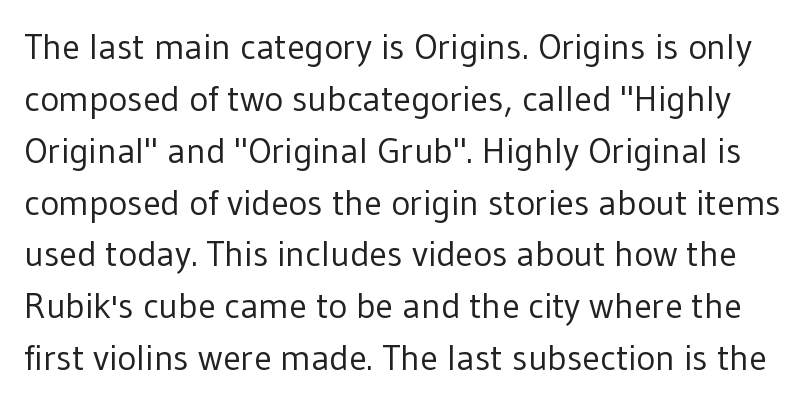
The image shows 36 px regular-weight sans-serif type, upright; set normal line spacing (1.44x), normal letter spacing, not underlined; low stroke contrast and a medium x-height.
